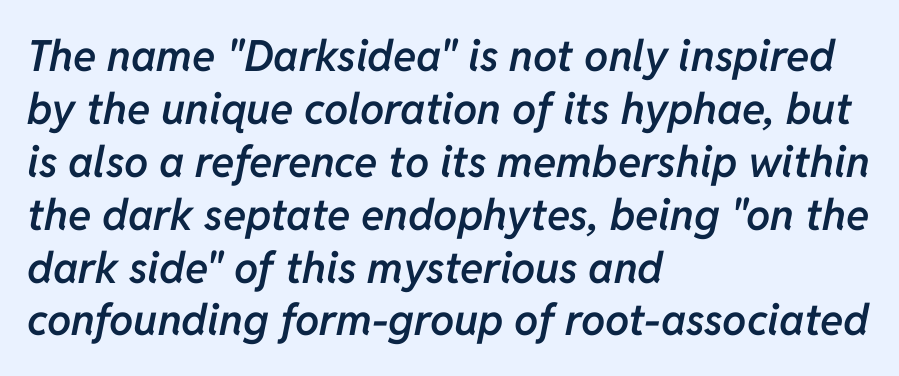
{"italic": "yes", "lean": "right", "slant_degrees": 11, "bold": "semi", "weight": "semibold", "width": "normal", "stroke_contrast": "low", "x_height": "medium", "monospaced": "no", "underline": "no", "align": "left", "line_spacing_ratio": 1.23, "letter_spacing": "normal", "letter_spacing_em": 0.0, "glyph_px": 43}
